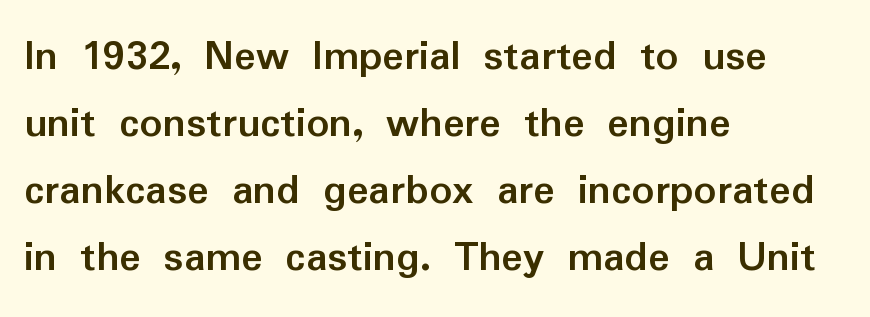
This is sans-serif lettering, the kind often seen on screens and signage. Compared with typical paragraphs, the rows here are spaced about the same. This sample is left-justified, so line endings fall wherever the words run out. These lines are rendered in a variable-pitch font. The letters sit at their default tracking, neither squeezed nor spread.
